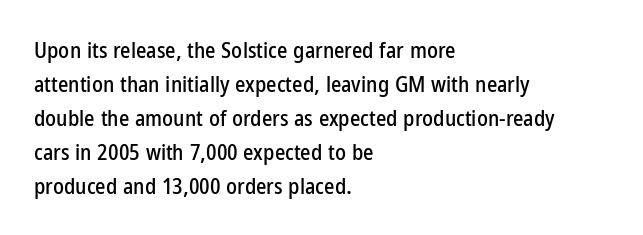
The image shows 22 px text type, upright; set left-aligned, normal line spacing (1.54x), normal letter spacing, not underlined.
